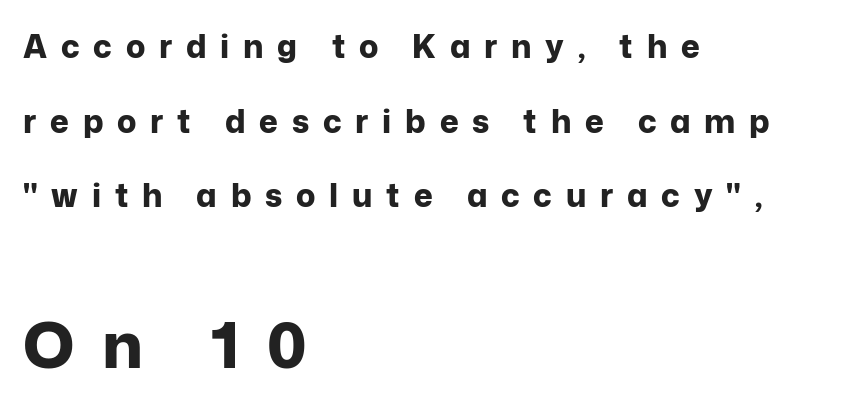
Q: Is the text bold? A: Yes.
Q: Is the text italic (slanted)? A: No, it is upright.
Q: Is the typeface a serif or a sans-serif typeface? A: Sans-serif.
Q: Is the text underlined? A: No.
Q: How is the paragraph aligned? A: Left-aligned.
Q: Is the spacing between letters normal or unusually wide? A: Unusually wide.
Q: Is the spacing between lines tight, normal or loose? A: Loose.
Q: Which block of text is set in a larger size, the first (top) or the second (bottom)? A: The second (bottom) one.
Q: Width (condensed, normal, or wide)? A: Normal.
Q: Stroke contrast? A: Low.
Q: x-height? A: Medium.
Q: Monospaced? A: No.
